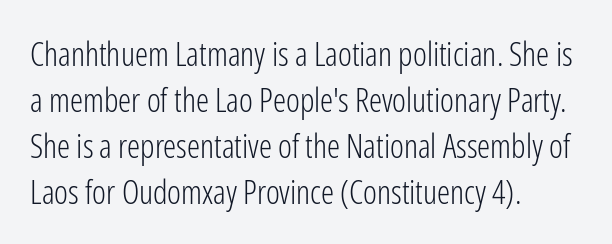
{"serif": "no", "italic": "no", "bold": "no", "weight": "light", "width": "condensed", "stroke_contrast": "low", "x_height": "medium", "monospaced": "no", "underline": "no", "align": "left", "line_spacing": "normal", "line_spacing_ratio": 1.39, "letter_spacing": "normal", "letter_spacing_em": 0.0, "glyph_px": 33}
